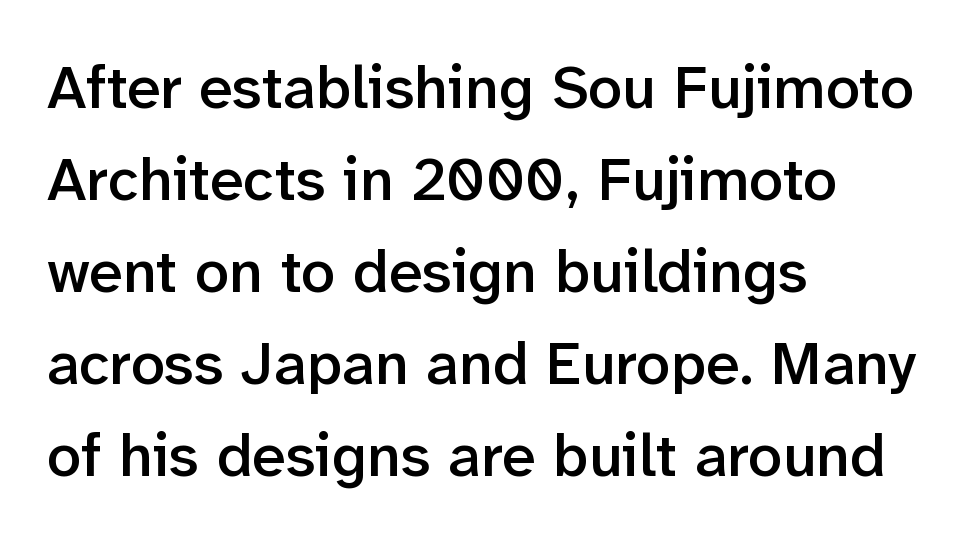
The image shows 61 px semibold sans-serif type, upright; set left-aligned, normal line spacing (1.51x), normal letter spacing, not underlined; low stroke contrast and a medium x-height.
